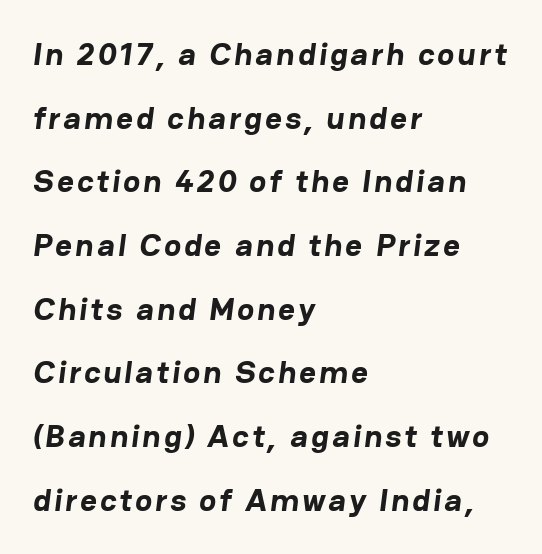
{"serif": "no", "bold": "yes", "weight": "bold", "width": "normal", "stroke_contrast": "low", "x_height": "medium", "monospaced": "no", "underline": "no", "align": "left", "line_spacing": "loose", "line_spacing_ratio": 1.99, "glyph_px": 32}
